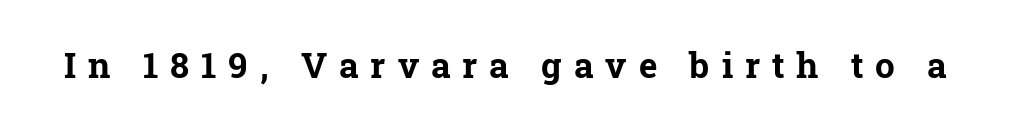
Think of a printed novel: that variable character pitch is what you see here. Descenders hang freely into open space. Strong, thick strokes mark this as bold type. Students, note that the glyphs here are deliberately spaced far apart.
